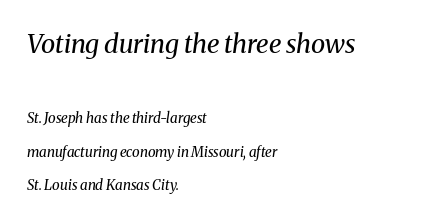
{"italic": "yes", "lean": "right", "slant_degrees": 8, "bold": "no", "underline": "no", "align": "left", "line_spacing": "loose", "line_spacing_ratio": 2.37, "letter_spacing": "normal", "letter_spacing_em": 0.0, "larger_block": "first", "size_ratio": 1.86, "glyph_px": 26}
